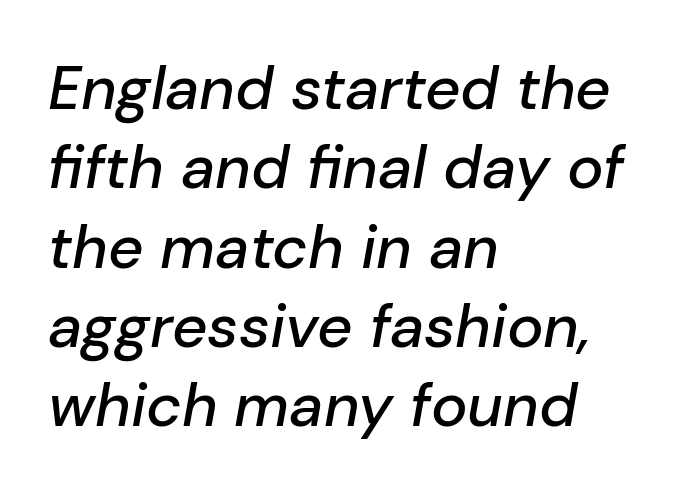
Q: Is the text italic (slanted)? A: Yes, it leans right by about 10 degrees.
Q: Is the text underlined? A: No.
Q: How is the paragraph aligned? A: Left-aligned.
Q: Is the spacing between letters normal or unusually wide? A: Normal.
Q: Is the spacing between lines tight, normal or loose? A: Normal.
Q: Width (condensed, normal, or wide)? A: Normal.
Q: Stroke contrast? A: Low.
Q: x-height? A: Medium.
Q: Monospaced? A: No.
